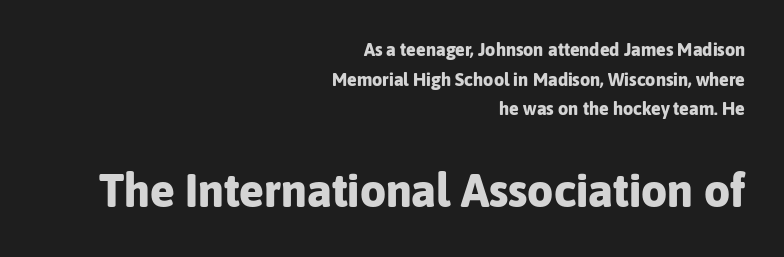
You can tell from the bare stems that sans-serif type was used. Character size in the trailing block exceeds that of the leading block. Letters rest on an invisible, unmarked baseline. The setting favours the right margin, as signatures and pull-quotes sometimes do. Italic? Not at all — the glyphs are vertical.
